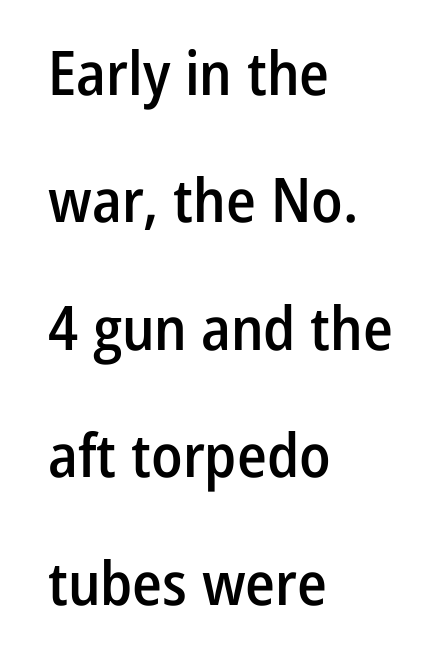
{"serif": "no", "italic": "no", "bold": "semi", "weight": "semibold", "width": "condensed", "stroke_contrast": "low", "x_height": "medium", "monospaced": "no", "underline": "no", "align": "left", "line_spacing": "loose", "line_spacing_ratio": 2.09, "letter_spacing": "normal", "letter_spacing_em": 0.0, "glyph_px": 61}
